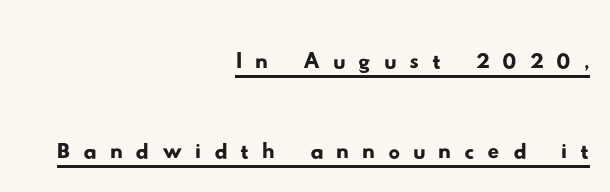
{"serif": "no", "width": "wide", "stroke_contrast": "low", "x_height": "small", "monospaced": "no", "underline": "yes", "align": "right", "line_spacing": "normal", "line_spacing_ratio": 1.56, "letter_spacing": "wide", "letter_spacing_em": 0.22, "glyph_px": 58}
